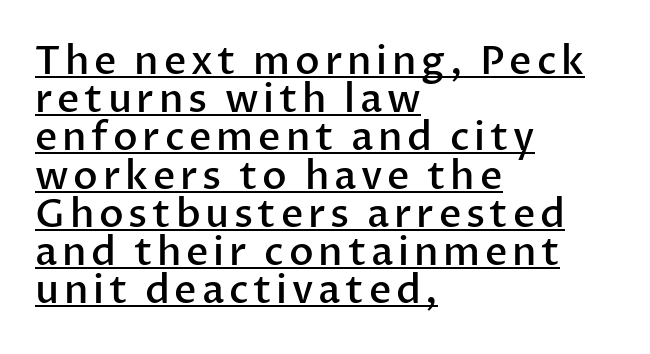
The image shows 39 px semibold sans-serif type, upright; set left-aligned, tight line spacing (0.98x), underlined; low stroke contrast and a medium x-height.
